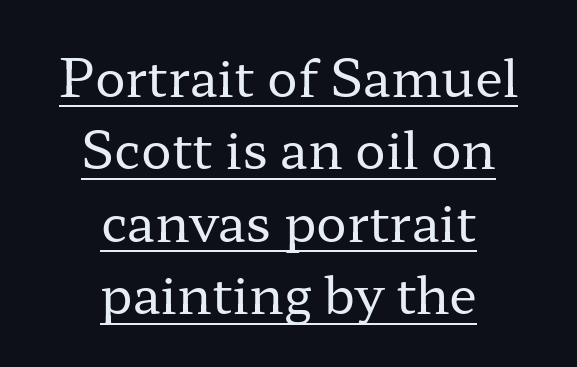
These lines sit exactly where default settings would place them. How are the letters spaced? Ordinarily, with no added tracking. The font family rendered here belongs to the serif group. The letterforms sit at book weight or below. Every row of glyphs is offset so its center matches the block's center.
